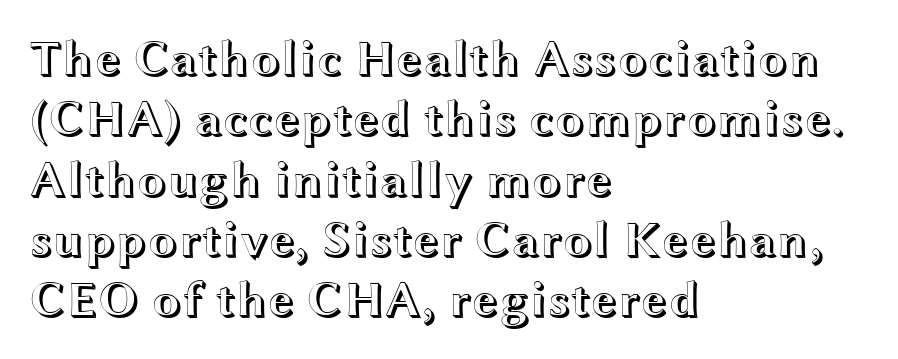
Q: Is the text italic (slanted)? A: No, it is upright.
Q: Is the text underlined? A: No.
Q: How is the paragraph aligned? A: Left-aligned.
Q: Is the spacing between letters normal or unusually wide? A: Normal.
Q: Width (condensed, normal, or wide)? A: Wide.
Q: x-height? A: Medium.
Q: Monospaced? A: No.
